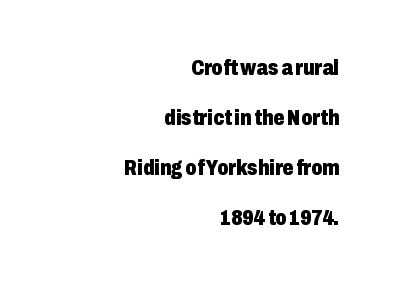
Default kerning and tracking; the words read as compact shapes. Does the copy run flush right? Yes — the right margin is perfectly even. Typographic density is high because the face is bold. Does the lettering tilt? It doesn't — this is upright.
